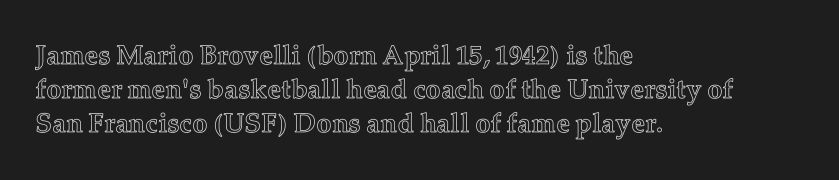
{"italic": "no", "underline": "no", "align": "left", "line_spacing": "normal", "line_spacing_ratio": 1.26, "letter_spacing": "normal", "letter_spacing_em": 0.0, "glyph_px": 27}
